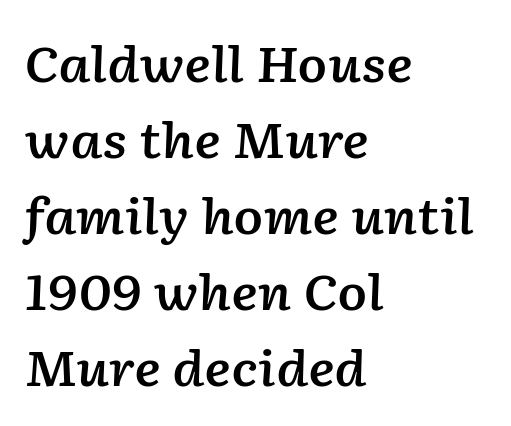
Q: Is the text bold? A: Semi-bold.
Q: Is the text italic (slanted)? A: Yes, it leans right by about 2 degrees.
Q: Is the text underlined? A: No.
Q: How is the paragraph aligned? A: Left-aligned.
Q: Is the spacing between letters normal or unusually wide? A: Normal.
Q: Is the spacing between lines tight, normal or loose? A: Normal.
Q: Width (condensed, normal, or wide)? A: Normal.
Q: Stroke contrast? A: Low.
Q: x-height? A: Medium.
Q: Monospaced? A: No.
